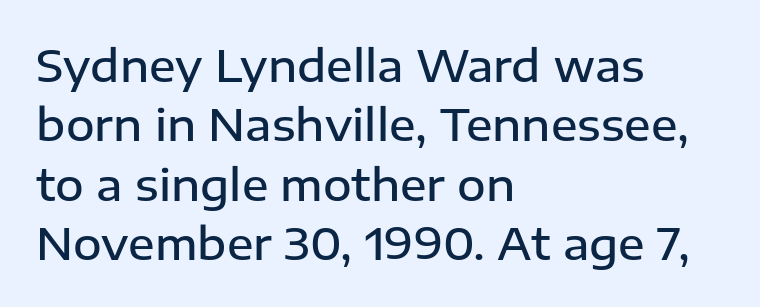
The image shows 44 px semibold sans-serif type, upright; set left-aligned, normal line spacing (1.35x), normal letter spacing, not underlined; low stroke contrast and a medium x-height.
